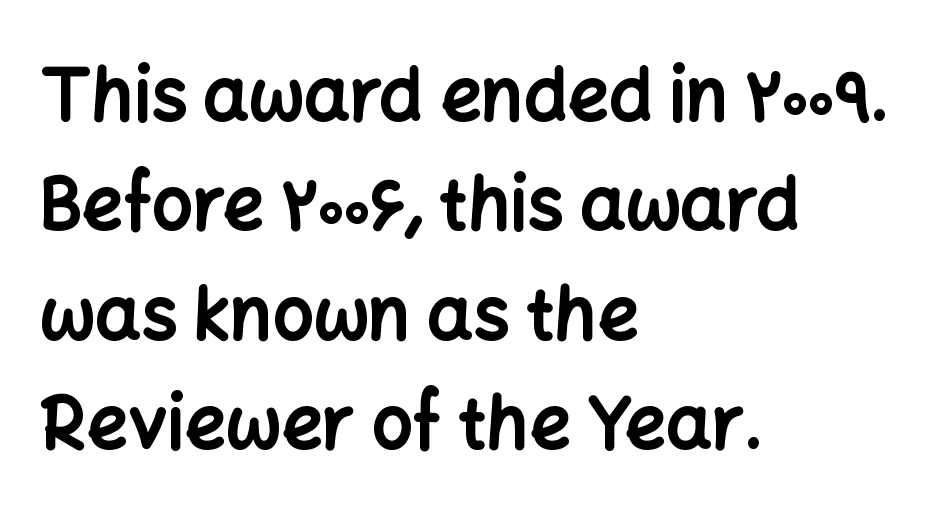
{"serif": "no", "italic": "no", "bold": "yes", "weight": "bold", "width": "normal", "stroke_contrast": "low", "x_height": "medium", "monospaced": "no", "underline": "no", "align": "left", "line_spacing": "normal", "line_spacing_ratio": 1.52, "letter_spacing": "normal", "letter_spacing_em": 0.0, "glyph_px": 72}
